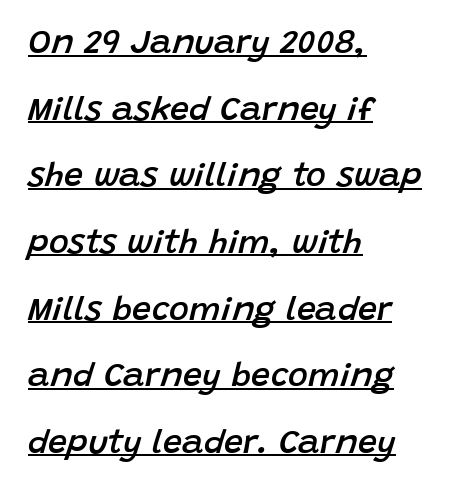
Q: Is the text bold? A: Semi-bold.
Q: Is the text italic (slanted)? A: Yes, it leans right by about 15 degrees.
Q: Is the text underlined? A: Yes.
Q: How is the paragraph aligned? A: Left-aligned.
Q: Is the spacing between letters normal or unusually wide? A: Normal.
Q: Is the spacing between lines tight, normal or loose? A: Loose.
Q: Width (condensed, normal, or wide)? A: Normal.
Q: Stroke contrast? A: Low.
Q: x-height? A: Large.
Q: Monospaced? A: No.
